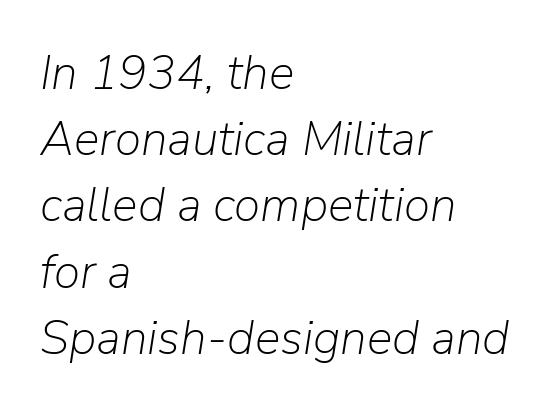
The weight would be labelled regular, book, light, or lighter still. Descenders are the only things crossing below the line. The letters advance in unequal steps, a hallmark of proportional type. The passage shown stacks its lines at a standard gap. This sample is left-justified, so line endings fall wherever the words run out.
